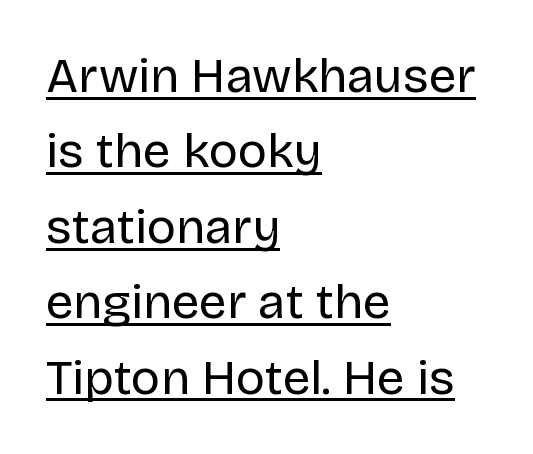
Q: Is the text bold? A: No.
Q: Is the text italic (slanted)? A: No, it is upright.
Q: Is the typeface a serif or a sans-serif typeface? A: Sans-serif.
Q: Is the text underlined? A: Yes.
Q: How is the paragraph aligned? A: Left-aligned.
Q: Is the spacing between letters normal or unusually wide? A: Normal.
Q: Is the spacing between lines tight, normal or loose? A: Normal.
Q: Width (condensed, normal, or wide)? A: Normal.
Q: Stroke contrast? A: Low.
Q: x-height? A: Large.
Q: Monospaced? A: No.
